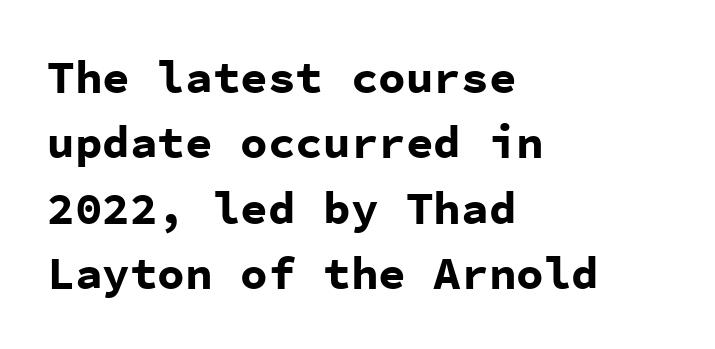
The lettering stays uniformly vertical, giving the passage a roman look. In terms of letterform style, serifs are entirely absent. The passage shown stacks its lines at a standard gap. Each word holds together tightly as a unit, with standard inter-letter gaps.
